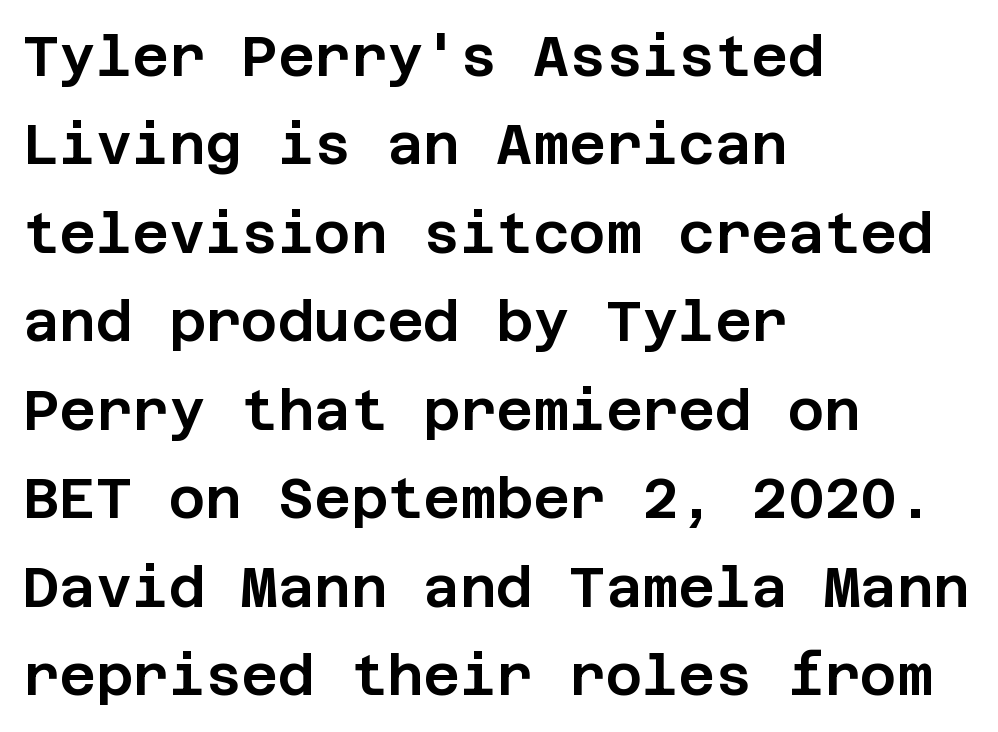
Posture: vertical. Nothing unusual about the tracking: characters are spaced as the font intends. Nope, no serifs anywhere on these letters. Which margin do the lines hug? The left one — the right edge is uneven.
